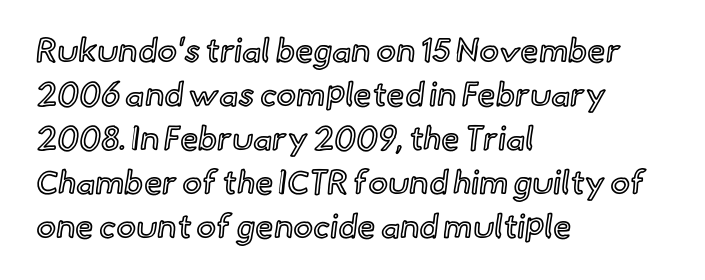
Inter-character spacing is left at the font's built-in metrics. Students, observe: this is what conventionally led text looks like. Has an underline been added? It has not. Compared with a centered layout, this one pins lines to the left instead.
